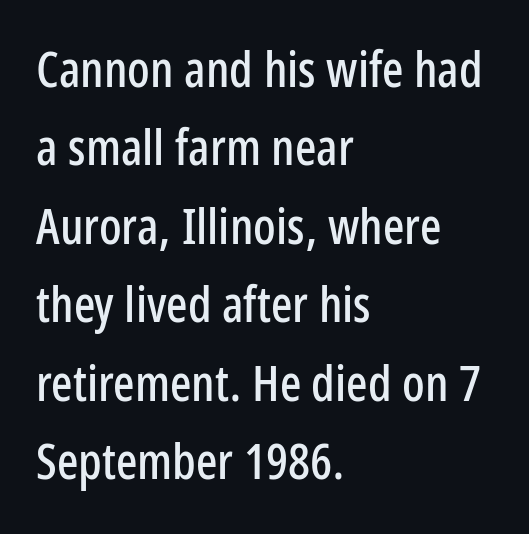
The type sits square on the baseline with zero lean. These lines are rendered in a variable-pitch font. Unmarked baselines from the first word to the last. Reading down the column, the eye jumps a familiar distance to each next line. A typesetter would call this zero additional tracking.
